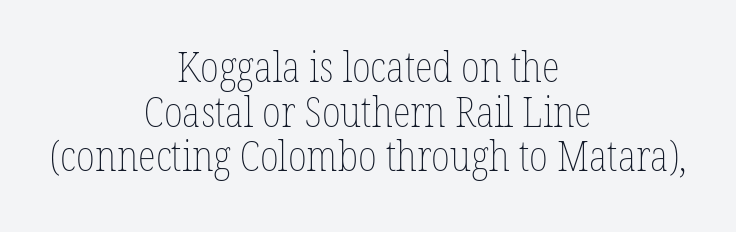
{"italic": "no", "bold": "no", "weight": "thin", "width": "condensed", "stroke_contrast": "low", "x_height": "medium", "monospaced": "no", "underline": "no", "align": "center", "line_spacing": "tight", "line_spacing_ratio": 1.06, "letter_spacing": "normal", "letter_spacing_em": 0.0, "glyph_px": 42}
